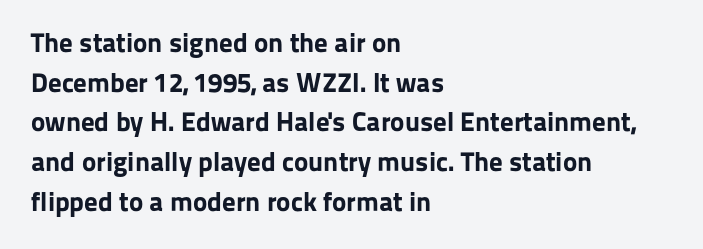
The image shows 27 px bold type, upright; set left-aligned, normal line spacing (1.47x), normal letter spacing, not underlined.
